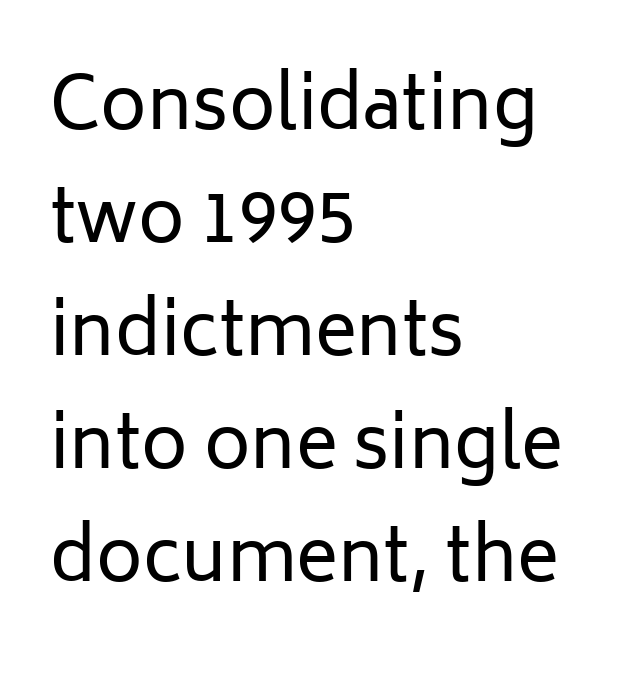
Reading down the block, your eye returns to a fixed left position each line. The letterforms sit shoulder to shoulder at normal distance. This sample uses a sans-serif face. Does the leading feel generous? No, just average. Beneath every word, the page is bare.
